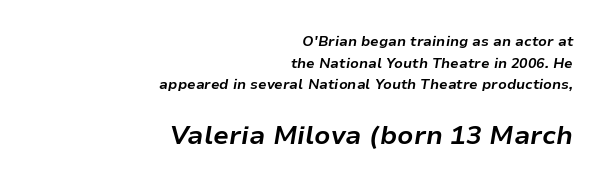
{"italic": "yes", "lean": "right", "slant_degrees": 9, "bold": "yes", "underline": "no", "align": "right", "line_spacing": "normal", "line_spacing_ratio": 1.55, "letter_spacing": "normal", "letter_spacing_em": 0.0, "larger_block": "second", "size_ratio": 1.86, "glyph_px": 26}
